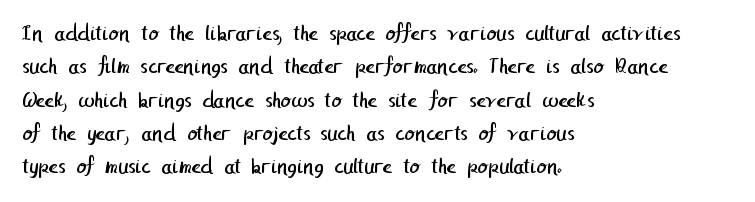
Q: Is the text bold? A: No.
Q: Is the text underlined? A: No.
Q: How is the paragraph aligned? A: Left-aligned.
Q: Is the spacing between letters normal or unusually wide? A: Normal.
Q: Is the spacing between lines tight, normal or loose? A: Normal.
